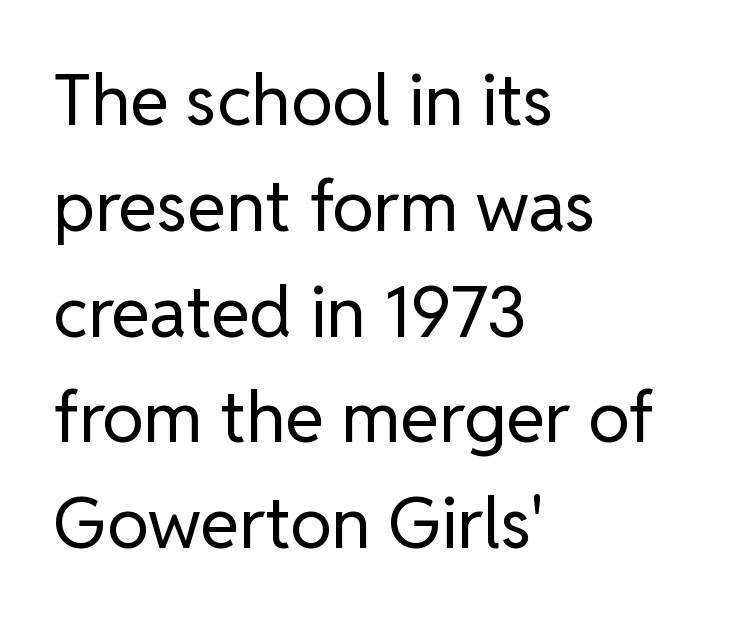
What kind of face is this? One without serifs — a sans. The passage shown stacks its lines at a standard gap. Spacing verdict: proportional, widths tailored to each character. Words float on clear page, feet unadorned. The passage shown has conventional tracking throughout. Italic? Not at all — the glyphs are vertical.
